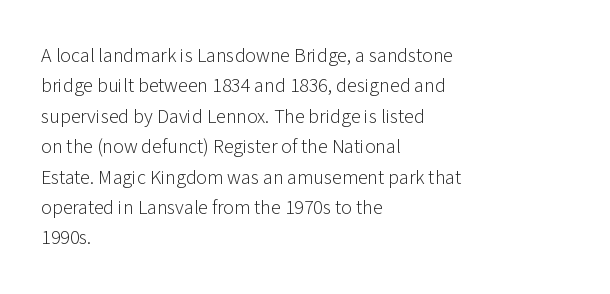
{"italic": "no", "bold": "no", "underline": "no", "align": "left", "line_spacing": "normal", "line_spacing_ratio": 1.52, "letter_spacing": "normal", "letter_spacing_em": 0.0, "glyph_px": 20}
